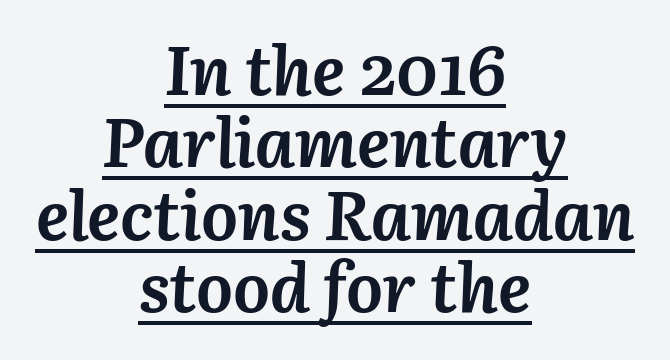
The image shows 69 px semibold type, italic (leaning right); set centered, tight line spacing (1.05x), normal letter spacing, underlined; medium stroke contrast and a medium x-height.
